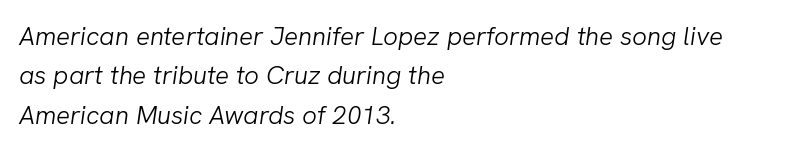
The image shows 26 px text type, italic (leaning right); set left-aligned, normal line spacing (1.51x), normal letter spacing, not underlined.
